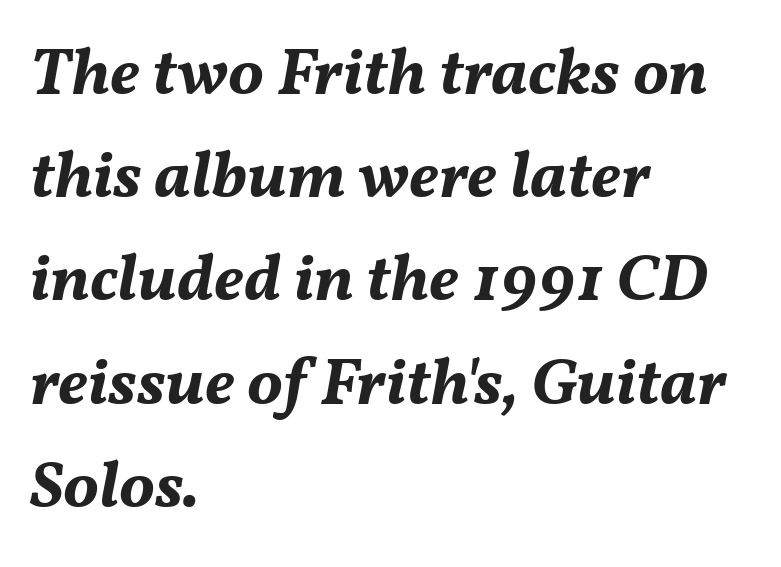
Q: Is the text bold? A: Yes.
Q: Is the text italic (slanted)? A: Yes, it leans right by about 11 degrees.
Q: Is the text underlined? A: No.
Q: How is the paragraph aligned? A: Left-aligned.
Q: Is the spacing between letters normal or unusually wide? A: Normal.
Q: Is the spacing between lines tight, normal or loose? A: Normal.
Q: Width (condensed, normal, or wide)? A: Normal.
Q: Stroke contrast? A: Medium.
Q: x-height? A: Medium.
Q: Monospaced? A: No.
